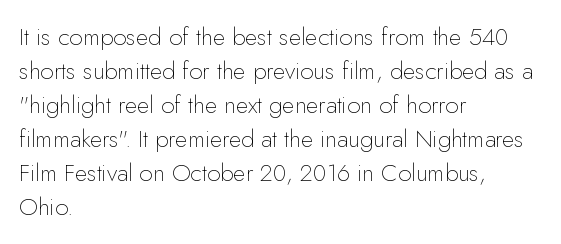
{"italic": "no", "bold": "no", "underline": "no", "align": "left", "line_spacing": "normal", "line_spacing_ratio": 1.42, "letter_spacing": "normal", "letter_spacing_em": 0.0, "glyph_px": 24}
